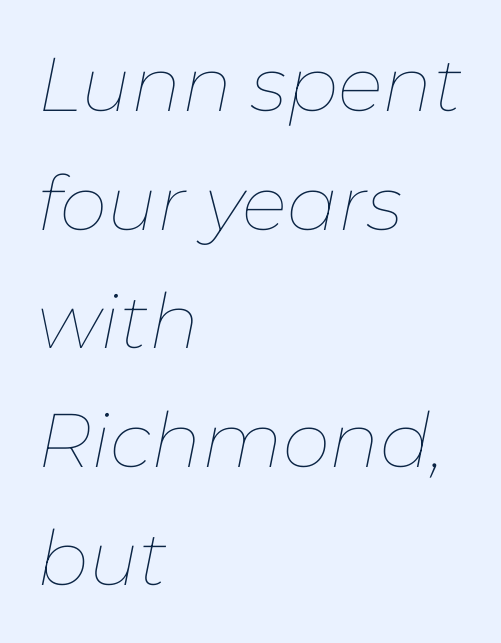
The image shows 76 px thin type, italic (leaning right); set left-aligned, normal line spacing (1.56x), normal letter spacing, not underlined; low stroke contrast and a medium x-height.
